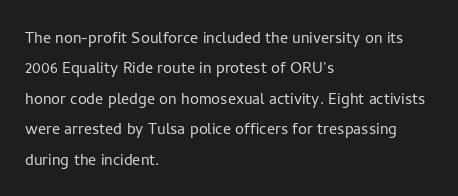
{"italic": "no", "bold": "no", "underline": "no", "align": "left", "line_spacing": "normal", "line_spacing_ratio": 1.52, "letter_spacing": "normal", "letter_spacing_em": 0.0, "glyph_px": 20}
